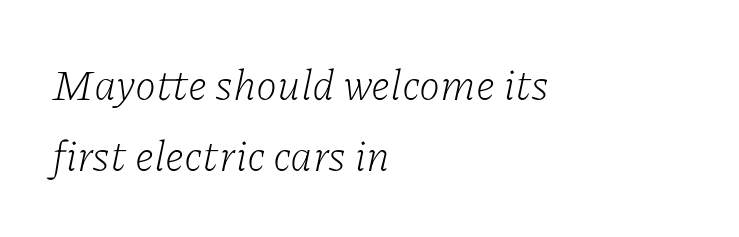
{"serif": "yes", "italic": "yes", "lean": "right", "slant_degrees": 11, "bold": "no", "weight": "light", "width": "normal", "stroke_contrast": "low", "x_height": "medium", "monospaced": "no", "underline": "no", "align": "left", "line_spacing": "normal", "line_spacing_ratio": 1.64, "letter_spacing": "normal", "letter_spacing_em": 0.0, "glyph_px": 43}
